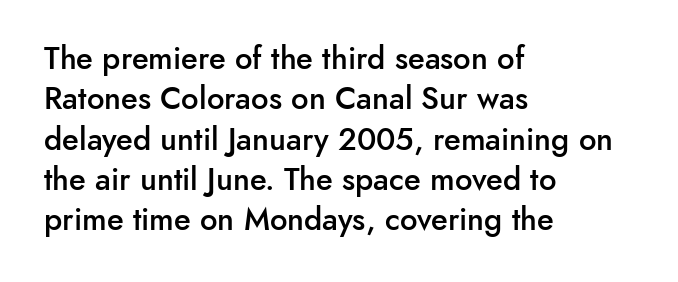
Note the varied advance widths — an 'i' is clearly narrower than an 'm'. The gaps between neighbouring characters are ordinary and unremarkable. Line beginnings align vertically; line endings do not. If you drew a line through each stem, it would be perfectly vertical. Each row of text sits above clean, open space. Leading: standard.
